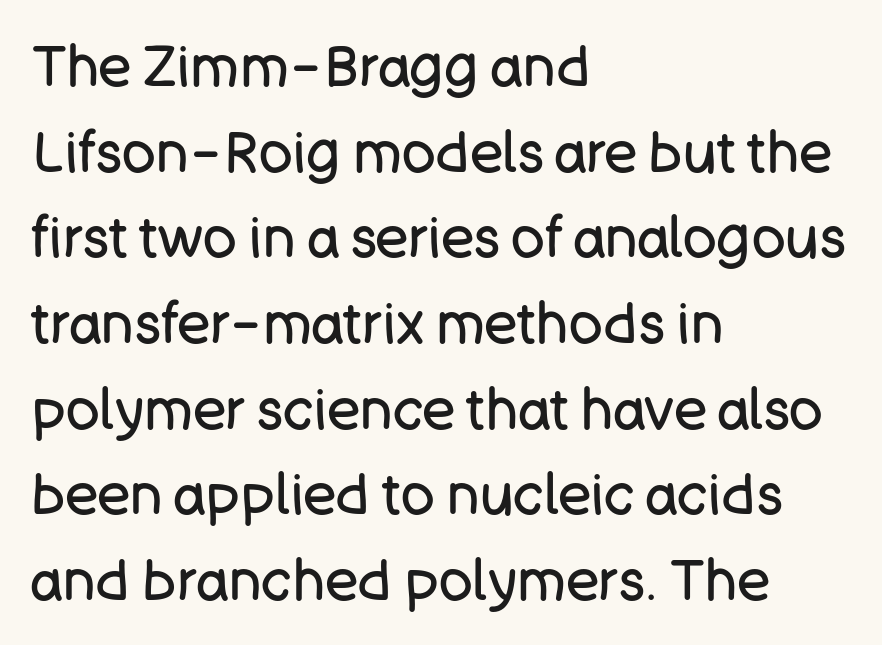
The foot of each line stays bare and open. A classic flush-left, rag-right setting is used for this passage. The face used here is proportionally spaced, like ordinary book or web type. The passage shown is not bold in any degree. Is this a sans? Yes — the strokes have no serifs.
